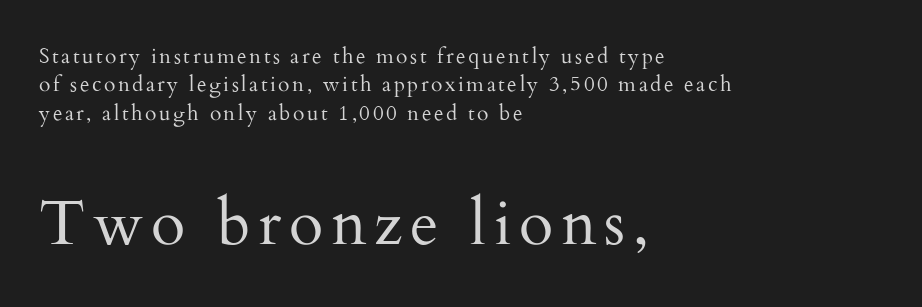
The typeface has the unassuming heft of standard copy or less. Varying glyph widths throughout — classic text-font behaviour. Quick note: interline space is typical. Whoever set this made the second block the dominant, larger element. Are there feet on the stems? There are — it's a serif.
